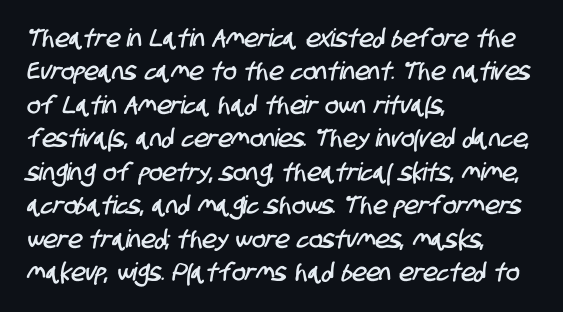
Line beginnings align vertically; line endings do not. Is the letter spacing exaggerated? No — it looks like the ordinary default. The designer left line spacing at the default. The string is rendered with underlining switched off.
